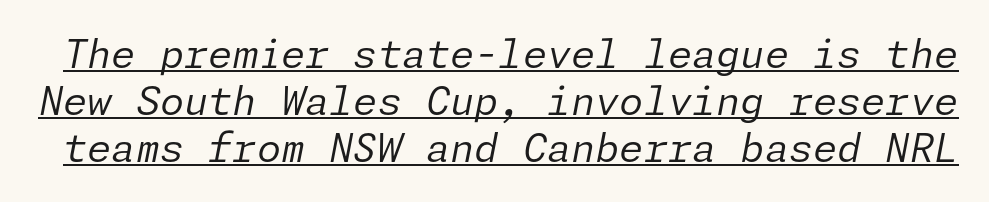
Q: Is the text bold? A: No.
Q: Is the text italic (slanted)? A: Yes, it leans right by about 11 degrees.
Q: Is the text underlined? A: Yes.
Q: Is the spacing between letters normal or unusually wide? A: Normal.
Q: Width (condensed, normal, or wide)? A: Normal.
Q: Stroke contrast? A: Low.
Q: x-height? A: Medium.
